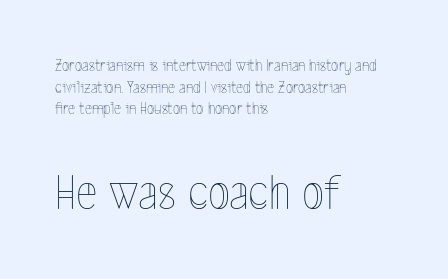
Quick note: not italic, upright. These lines are set flush left with a ragged right edge. Weight: regular or lighter. Spacing verdict: proportional, widths tailored to each character.
